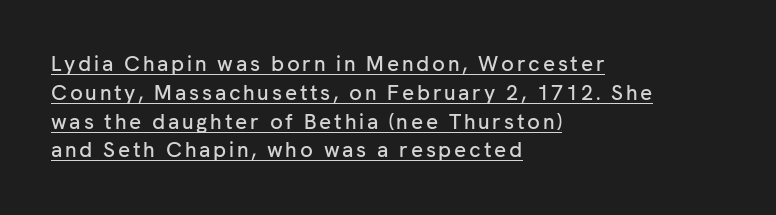
Successive baselines arrive at the customary interval. Visually the block forms a straight wall on the left and a jagged coastline on the right. When letters stand straight like this, we call the style roman or upright. Like a heading marked for emphasis, these lines bear an underscore.
